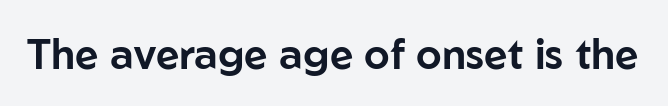
Q: Is the text italic (slanted)? A: No, it is upright.
Q: Is the typeface a serif or a sans-serif typeface? A: Sans-serif.
Q: Is the text underlined? A: No.
Q: Is the spacing between letters normal or unusually wide? A: Normal.
Q: Width (condensed, normal, or wide)? A: Normal.
Q: Stroke contrast? A: Low.
Q: x-height? A: Medium.
Q: Monospaced? A: No.
